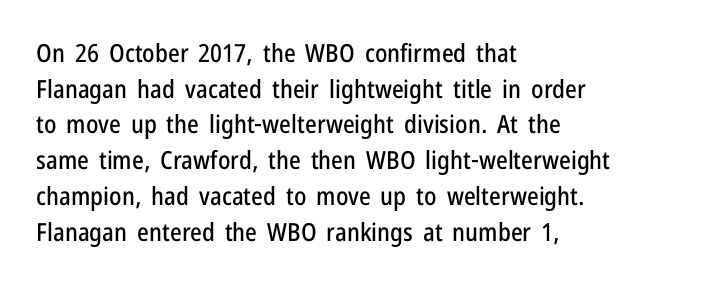
The image shows 25 px text type, upright; set left-aligned, normal line spacing (1.43x), normal letter spacing, not underlined.
